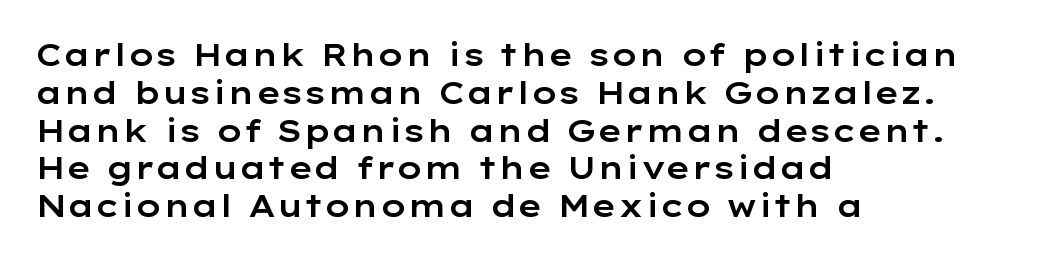
{"serif": "no", "italic": "no", "width": "wide", "stroke_contrast": "low", "x_height": "medium", "monospaced": "no", "underline": "no", "align": "left", "line_spacing_ratio": 1.22, "letter_spacing": "normal", "letter_spacing_em": 0.0, "glyph_px": 31}
